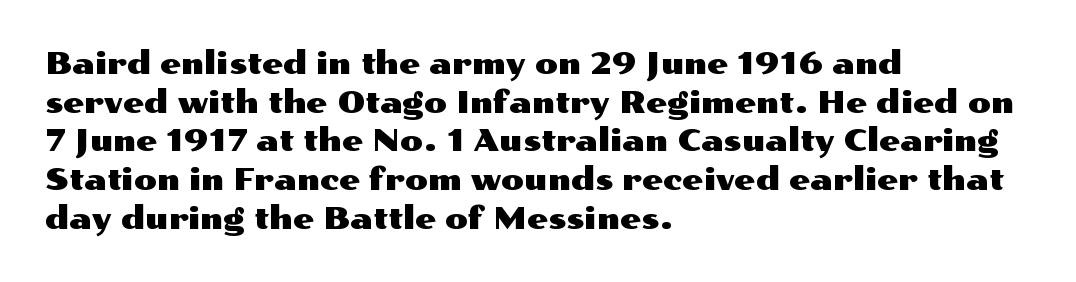
The compositor pushed each line to the left boundary. The foot of each line stays bare and open. Looks like regular typesetting: each glyph gets only the width it needs. Baseline-to-baseline distance is the conventional proportion of letter height.
